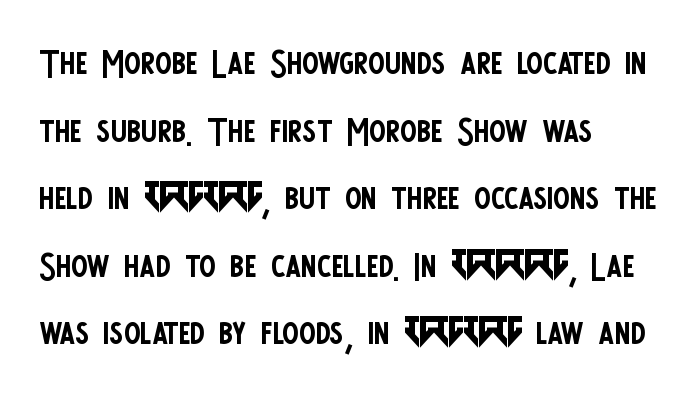
The image shows 49 px regular-weight, condensed sans-serif type, upright; set left-aligned, normal line spacing (1.38x), normal letter spacing, not underlined; low stroke contrast and a large x-height.
